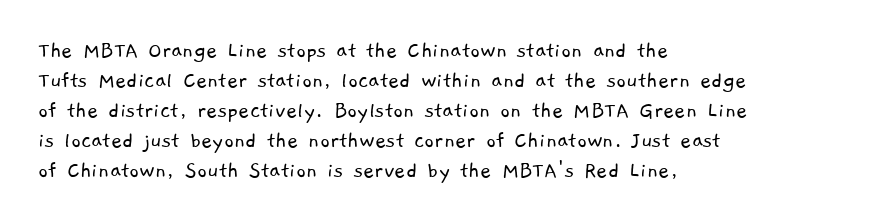
The image shows 24 px text type; set left-aligned, normal line spacing (1.25x), normal letter spacing, not underlined.
